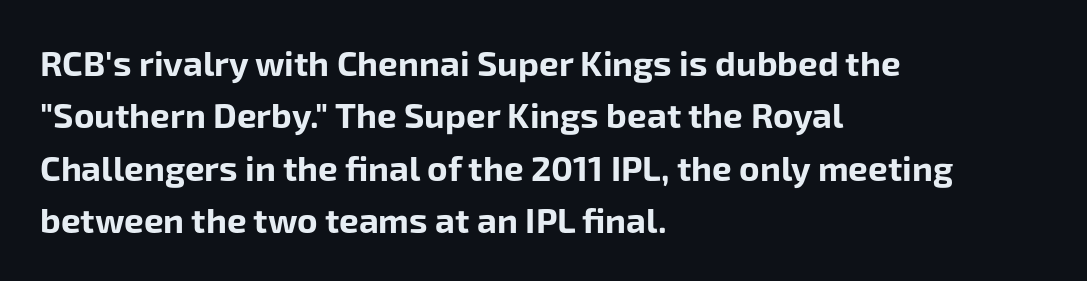
The passage is arranged the way most books set body copy — flush left. The space beneath each line is pristine and unruled. Are there feet on the stems? There aren't — it's a sans. There is no visible air inserted between adjacent glyphs. Nope, not italic — everything's standing straight. Note the varied advance widths — an 'i' is clearly narrower than an 'm'.
